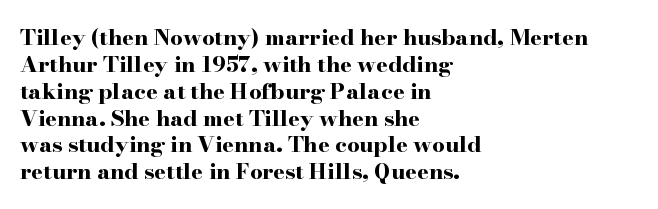
A typesetter would mark this as roman, not italic. What stands out about the letter spacing? Nothing — it is the standard amount. The baseline area is clear. Caption: bold face, heavy strokes.
